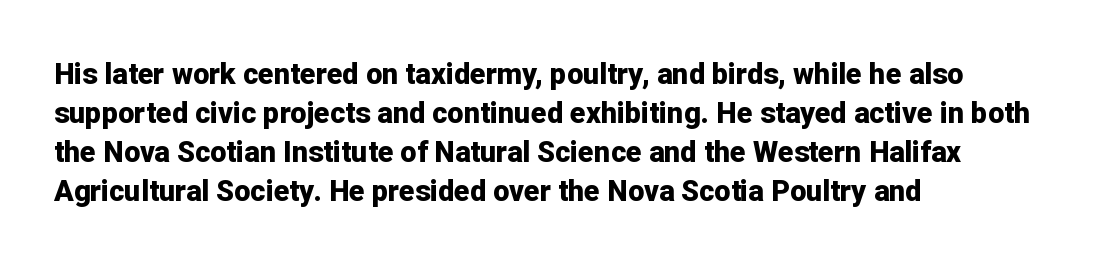
The image shows 29 px bold sans-serif type, upright; set left-aligned, normal line spacing (1.34x), normal letter spacing, not underlined; low stroke contrast and a medium x-height.
